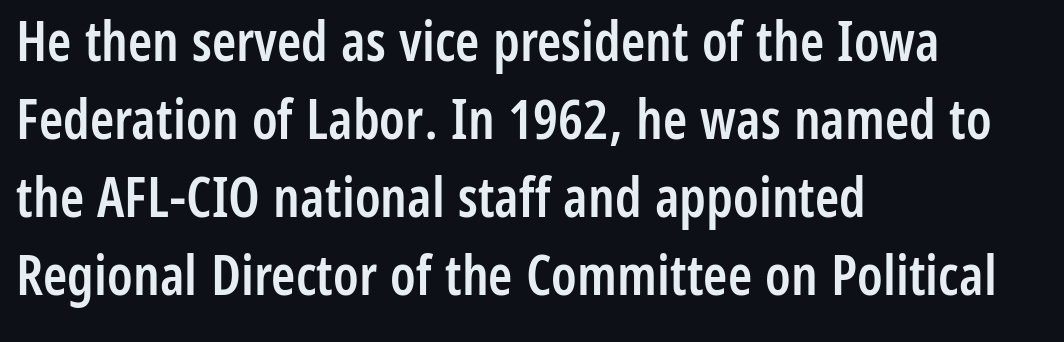
The image shows 55 px semibold, condensed sans-serif type, upright; set left-aligned, normal line spacing (1.42x), normal letter spacing, not underlined; low stroke contrast and a medium x-height.
